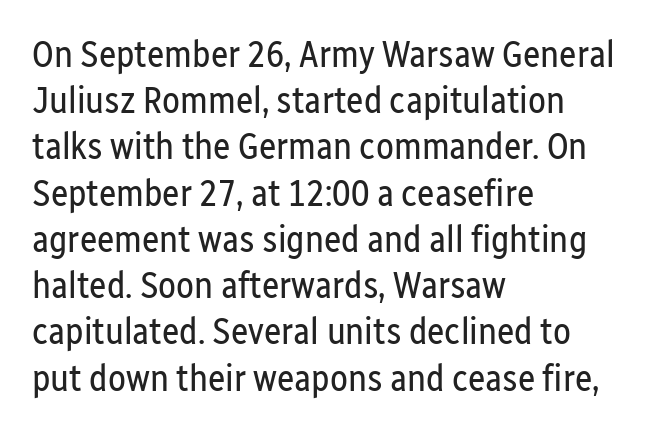
The image shows 37 px regular-weight, condensed sans-serif type, upright; set left-aligned, normal line spacing (1.25x), normal letter spacing, not underlined; low stroke contrast and a medium x-height.
